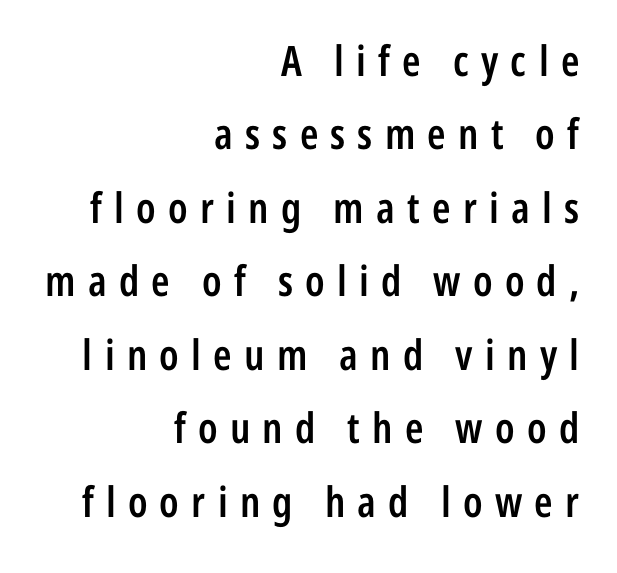
{"serif": "no", "italic": "no", "bold": "semi", "weight": "semibold", "width": "condensed", "stroke_contrast": "low", "x_height": "medium", "monospaced": "no", "underline": "no", "align": "right", "line_spacing_ratio": 1.75, "letter_spacing": "wide", "letter_spacing_em": 0.29, "glyph_px": 42}
